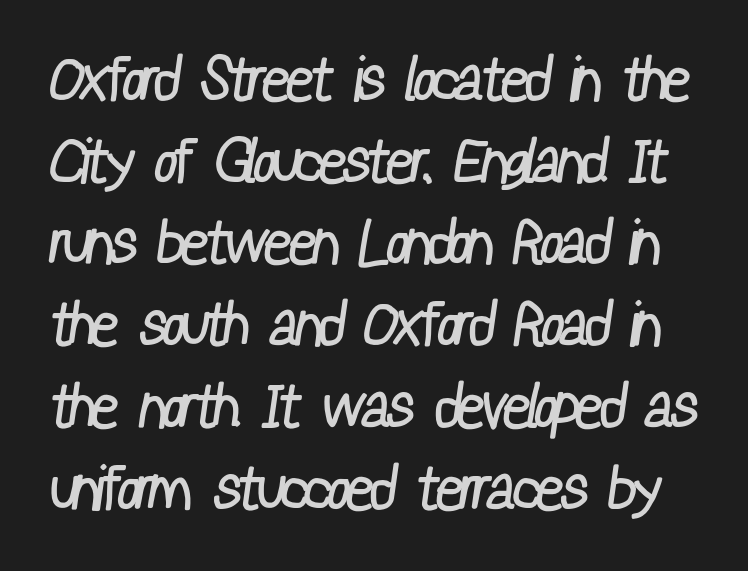
Heaviness? Minimal to ordinary, like unemphasized prose. Each letter keeps its own natural width here, so spacing adapts to shape. The vertical gap from one line to the next is medium. No extra tracking has been applied to these lines. A sans-serif font was chosen for this passage.
